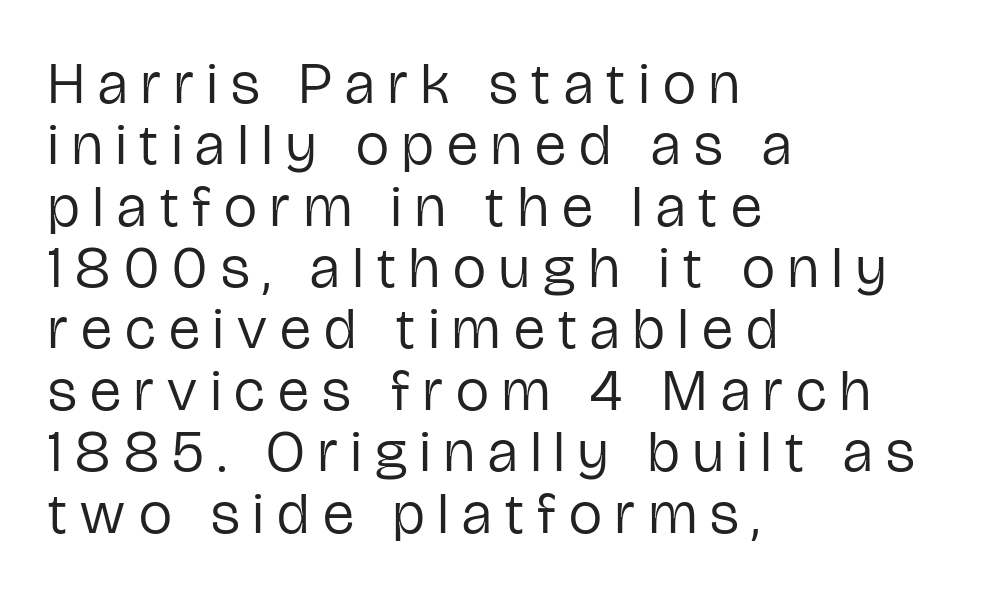
Q: Is the text bold? A: No.
Q: Is the text italic (slanted)? A: No, it is upright.
Q: Is the typeface a serif or a sans-serif typeface? A: Sans-serif.
Q: Is the text underlined? A: No.
Q: How is the paragraph aligned? A: Left-aligned.
Q: Is the spacing between letters normal or unusually wide? A: Unusually wide.
Q: Is the spacing between lines tight, normal or loose? A: Tight.
Q: Width (condensed, normal, or wide)? A: Condensed.
Q: Stroke contrast? A: Low.
Q: x-height? A: Medium.
Q: Monospaced? A: No.
